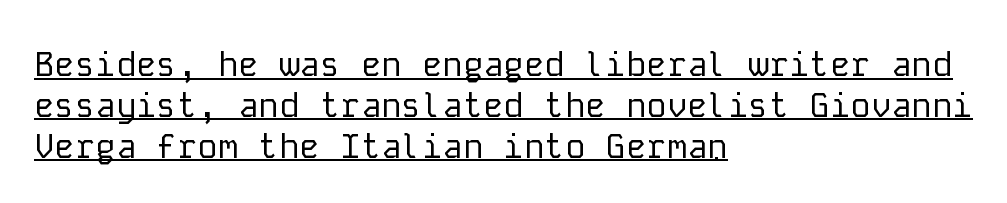
The image shows 34 px regular-weight sans-serif type, upright, monospaced; set left-aligned, line spacing 1.2x, normal letter spacing, underlined; low stroke contrast and a medium x-height.
